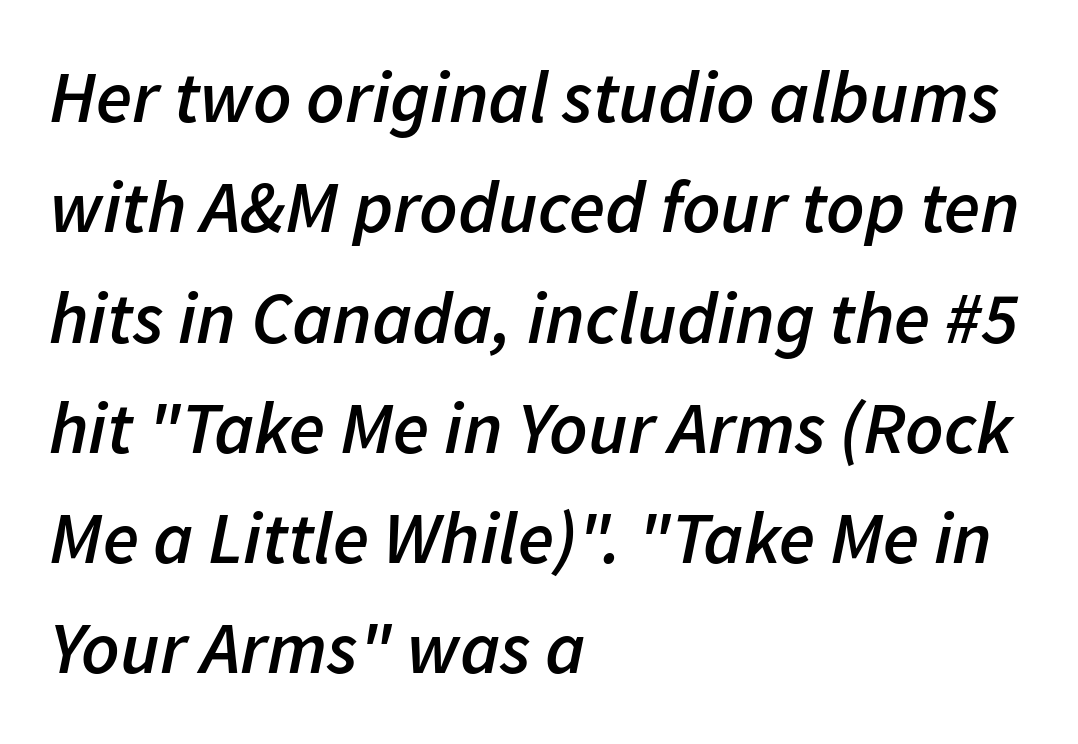
Leading: standard. The axis of the letterforms is tilted away from vertical. A student would call this left alignment; a typographer would say flush left, rag right. You could call the tracking neutral — neither tight nor loose. Bold? Not quite — semibold, heavier than regular but stopping short. Bare-footed words on every line.
